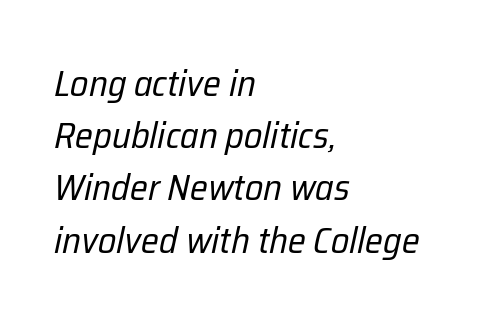
The image shows 37 px regular-weight, condensed type, italic (leaning right); set left-aligned, normal line spacing (1.41x), normal letter spacing, not underlined; low stroke contrast and a medium x-height.
